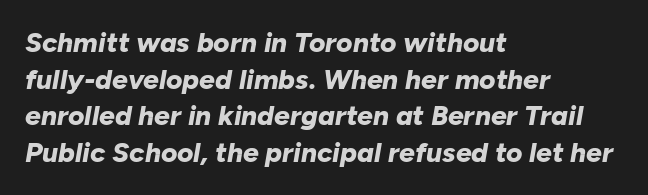
Q: Is the text bold? A: Yes.
Q: Is the text italic (slanted)? A: Yes, it leans right by about 10 degrees.
Q: Is the text underlined? A: No.
Q: How is the paragraph aligned? A: Left-aligned.
Q: Is the spacing between letters normal or unusually wide? A: Normal.
Q: Is the spacing between lines tight, normal or loose? A: Normal.
Q: Width (condensed, normal, or wide)? A: Normal.
Q: Stroke contrast? A: Low.
Q: x-height? A: Medium.
Q: Monospaced? A: No.
